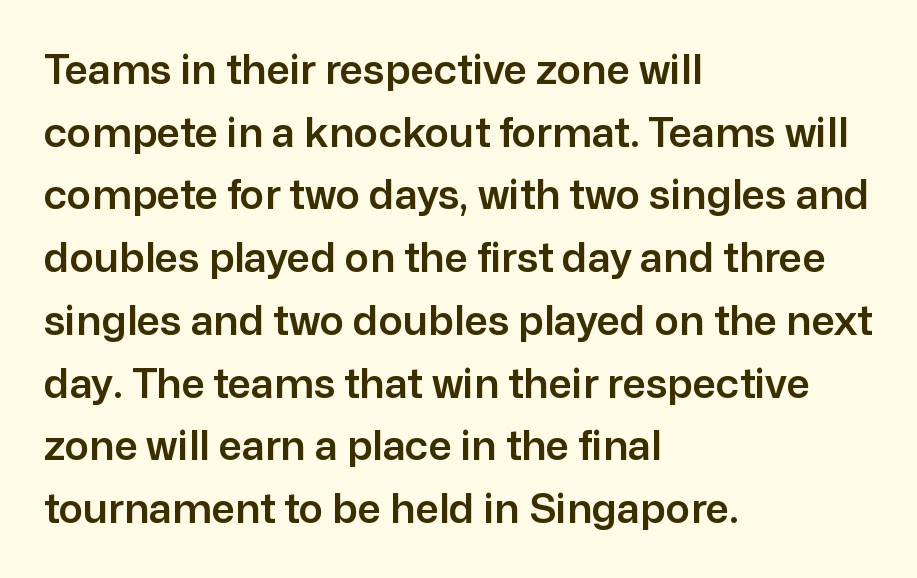
{"serif": "no", "italic": "no", "width": "normal", "stroke_contrast": "low", "x_height": "medium", "monospaced": "no", "underline": "no", "align": "left", "line_spacing": "normal", "line_spacing_ratio": 1.53, "letter_spacing": "normal", "letter_spacing_em": 0.0, "glyph_px": 41}
